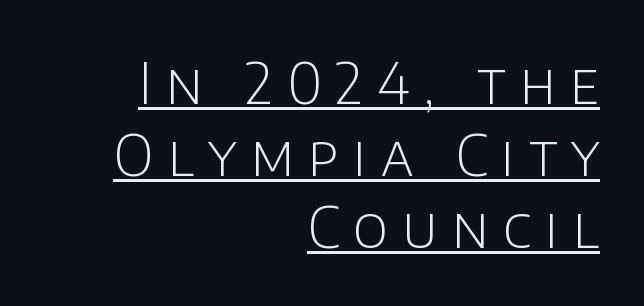
Q: Is the text bold? A: No.
Q: Is the text italic (slanted)? A: No, it is upright.
Q: Is the typeface a serif or a sans-serif typeface? A: Sans-serif.
Q: Is the text underlined? A: Yes.
Q: How is the paragraph aligned? A: Right-aligned.
Q: Is the spacing between letters normal or unusually wide? A: Unusually wide.
Q: Is the spacing between lines tight, normal or loose? A: Normal.
Q: Width (condensed, normal, or wide)? A: Normal.
Q: Stroke contrast? A: Low.
Q: x-height? A: Large.
Q: Monospaced? A: No.
